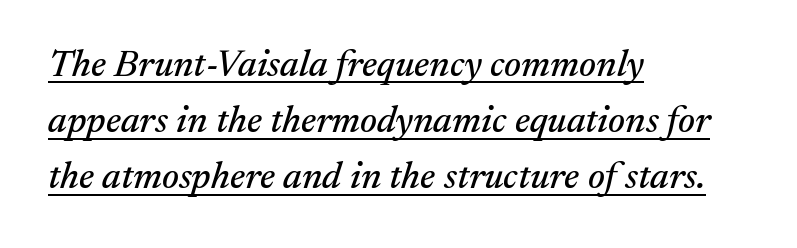
{"serif": "yes", "italic": "yes", "lean": "right", "slant_degrees": 17, "width": "normal", "stroke_contrast": "medium", "x_height": "medium", "monospaced": "no", "underline": "yes", "align": "left", "line_spacing": "normal", "line_spacing_ratio": 1.48, "letter_spacing": "normal", "letter_spacing_em": 0.0, "glyph_px": 38}
